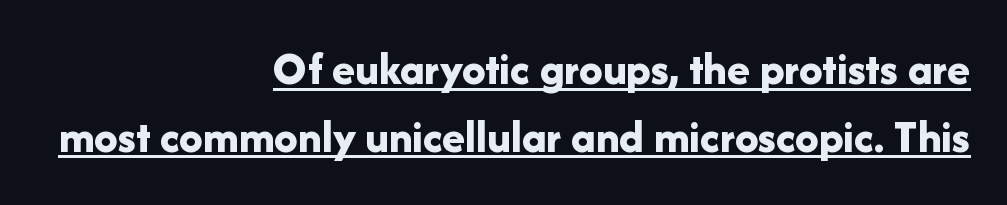
Q: Is the text bold? A: Yes.
Q: Is the text italic (slanted)? A: No, it is upright.
Q: Is the typeface a serif or a sans-serif typeface? A: Sans-serif.
Q: Is the text underlined? A: Yes.
Q: How is the paragraph aligned? A: Right-aligned.
Q: Is the spacing between letters normal or unusually wide? A: Normal.
Q: Is the spacing between lines tight, normal or loose? A: Normal.
Q: Width (condensed, normal, or wide)? A: Normal.
Q: Stroke contrast? A: Low.
Q: x-height? A: Medium.
Q: Monospaced? A: No.
